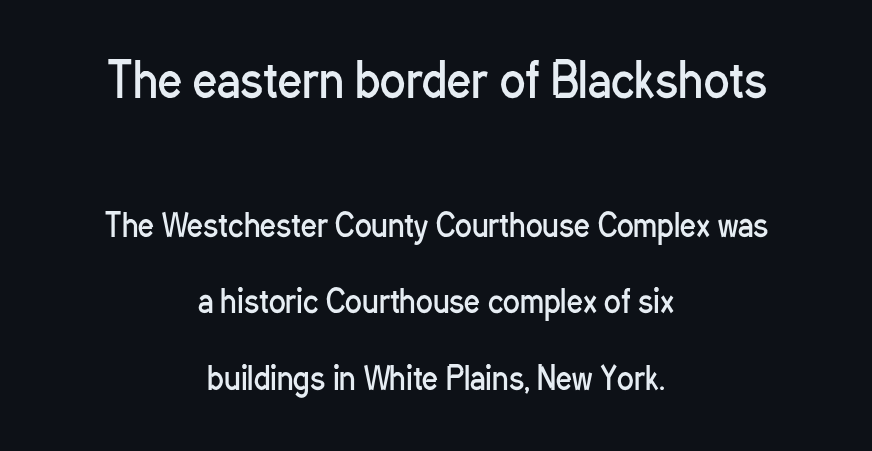
Descenders are the only things crossing below the line. Each word holds together tightly as a unit, with standard inter-letter gaps. Notice how the stems are strictly vertical — no italics here. Each letter keeps its own natural width here, so spacing adapts to shape. The cut favours lightness, reaching ordinary text weight at its darkest. In terms of leading, this rendering errs on the spacious side.
